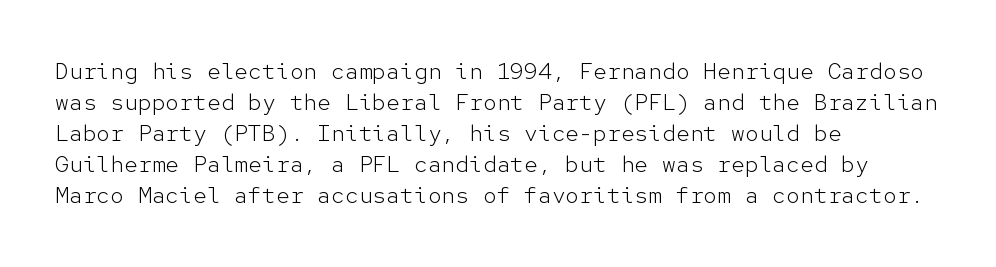
{"italic": "no", "bold": "no", "underline": "no", "align": "left", "line_spacing": "normal", "line_spacing_ratio": 1.35, "letter_spacing": "normal", "letter_spacing_em": 0.0, "glyph_px": 23}
